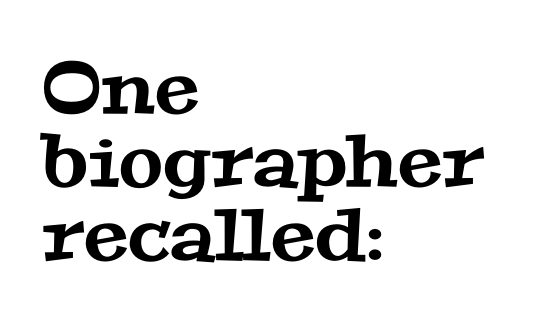
{"serif": "yes", "width": "wide", "stroke_contrast": "medium", "x_height": "medium", "monospaced": "no", "underline": "no", "align": "left", "line_spacing": "tight", "line_spacing_ratio": 1.02, "letter_spacing": "normal", "letter_spacing_em": 0.0, "glyph_px": 72}
